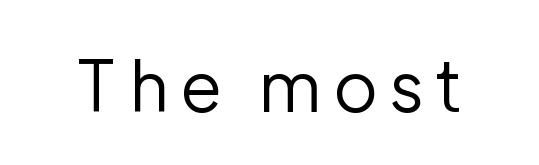
Q: Is the text bold? A: No.
Q: Is the text italic (slanted)? A: No, it is upright.
Q: Is the typeface a serif or a sans-serif typeface? A: Sans-serif.
Q: Is the text underlined? A: No.
Q: Width (condensed, normal, or wide)? A: Normal.
Q: Stroke contrast? A: Low.
Q: x-height? A: Medium.
Q: Monospaced? A: No.
